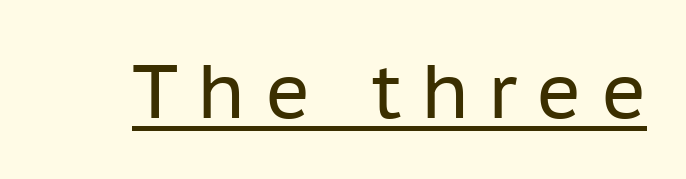
The image shows 76 px regular-weight sans-serif type, upright; set unusually wide letter spacing (+0.25 em), underlined; low stroke contrast and a medium x-height.
